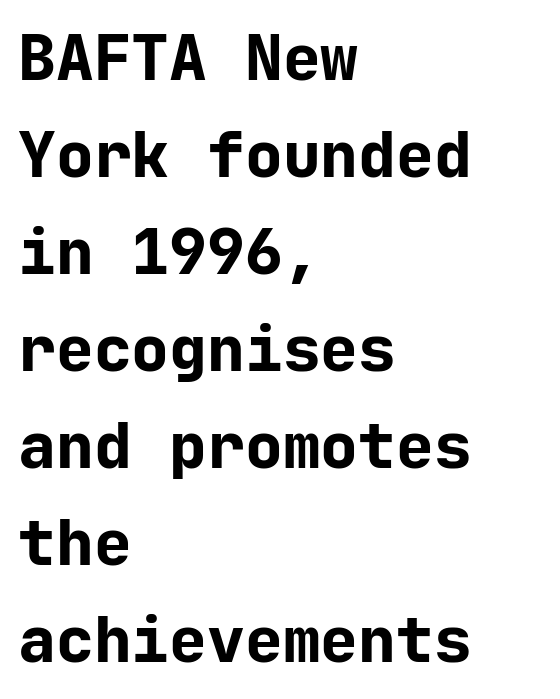
The image shows 63 px bold sans-serif type, upright, monospaced; set left-aligned, normal line spacing (1.54x), normal letter spacing, not underlined; low stroke contrast and a medium x-height.
